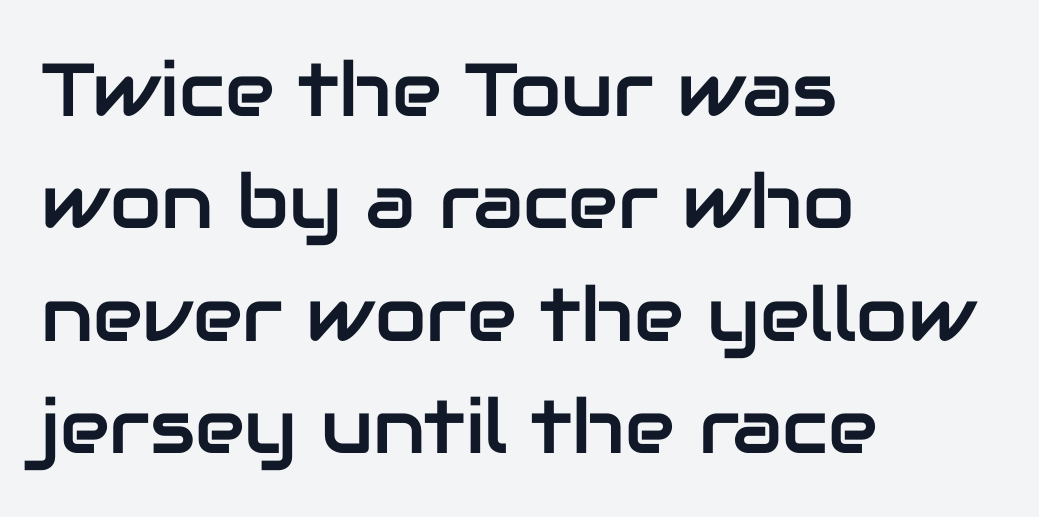
The image shows 75 px sans-serif type, upright; set left-aligned, normal line spacing (1.5x), normal letter spacing, not underlined; low stroke contrast and a medium x-height.
